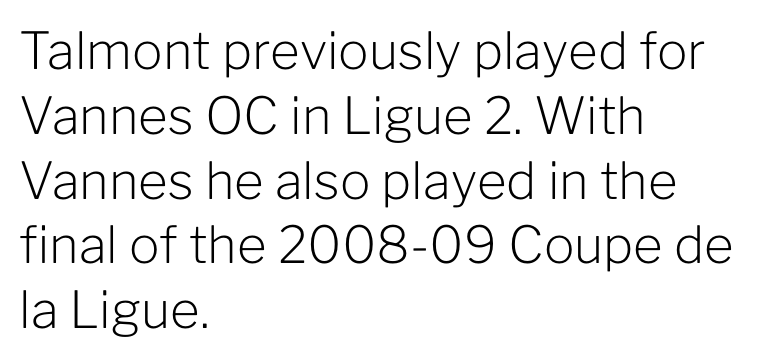
Bold? No — there's no thickening of the strokes. The lettering holds an erect, upright posture throughout. Is this a fixed-width face? No — the glyphs have proportional, varying widths. Baseline-to-baseline distance is the conventional proportion of letter height. The text block is weighted toward the left margin, trailing off unevenly rightward. Serifs: no, the terminals of the letterforms are clean.
